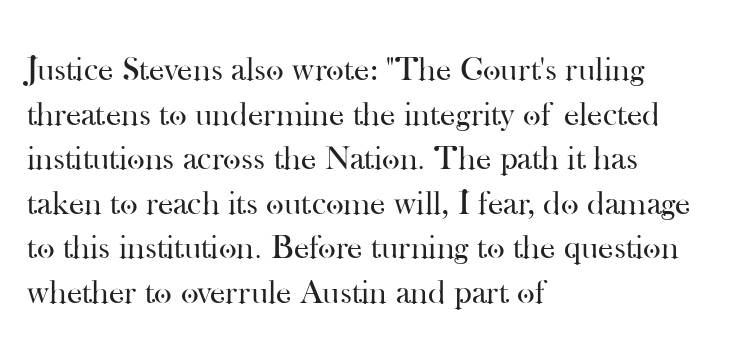
{"serif": "yes", "italic": "no", "bold": "no", "weight": "regular", "width": "normal", "stroke_contrast": "high", "x_height": "small", "monospaced": "no", "underline": "no", "align": "left", "line_spacing": "normal", "line_spacing_ratio": 1.31, "letter_spacing": "normal", "letter_spacing_em": 0.0, "glyph_px": 34}
